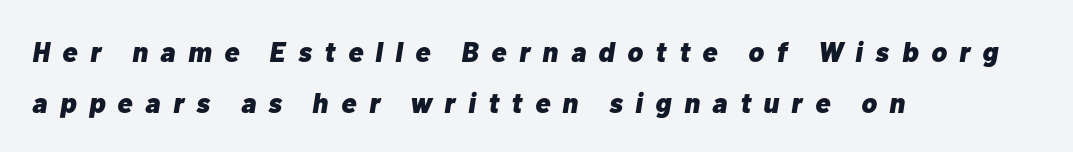
I'd describe the lettering as bold — thick and assertive. Each letter keeps its own natural width here, so spacing adapts to shape. The type is letterspaced generously, with wide tracking. A student would call this left alignment; a typographer would say flush left, rag right. The glyphs are unaccompanied by any horizontal stroke below them. Compared with ordinary roman type, these characters are visibly tilted.
